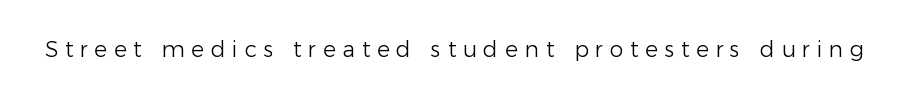
Q: Is the text bold? A: No.
Q: Is the text italic (slanted)? A: No, it is upright.
Q: Is the text underlined? A: No.
Q: Is the spacing between letters normal or unusually wide? A: Unusually wide.
